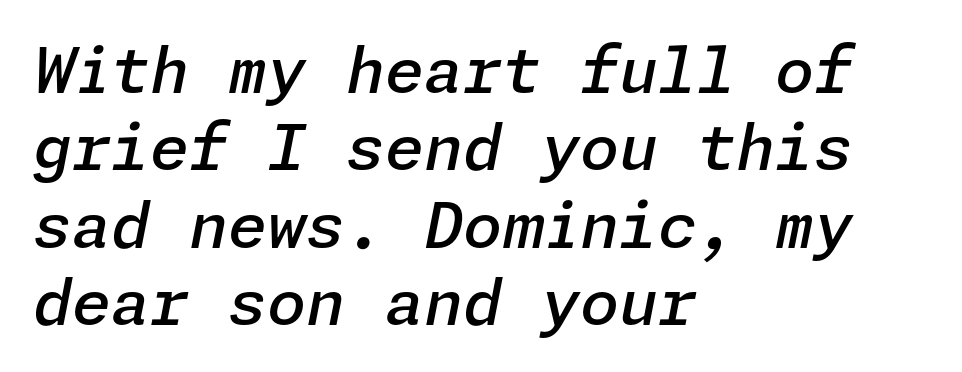
Q: Is the text bold? A: Semi-bold.
Q: Is the text italic (slanted)? A: Yes, it leans right by about 11 degrees.
Q: Is the text underlined? A: No.
Q: How is the paragraph aligned? A: Left-aligned.
Q: Is the spacing between letters normal or unusually wide? A: Normal.
Q: Width (condensed, normal, or wide)? A: Normal.
Q: Stroke contrast? A: Low.
Q: x-height? A: Medium.
